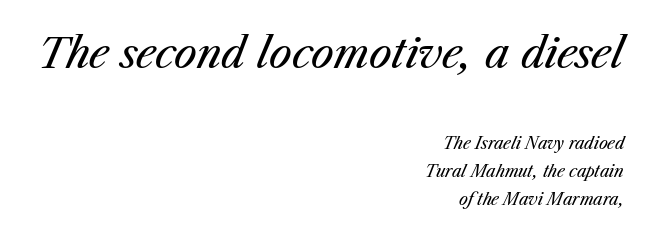
The more generous point size was reserved for the upper chunk. Every character sits at an angle, as italics do. This sample has the flowing, uneven cadence of proportional lettering. A typesetter would call this zero additional tracking.
